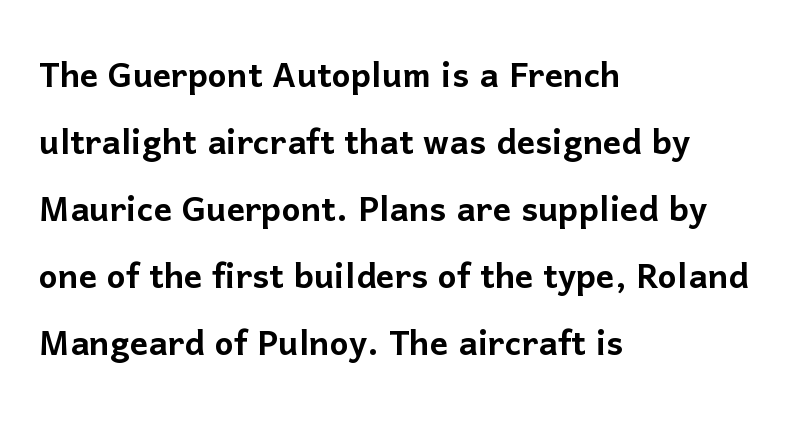
Underline: absent. A typesetter would label this face a sans. Layout note: lines flush left. Note the varied advance widths — an 'i' is clearly narrower than an 'm'. Vertically, the passage feels balanced, rows spaced as you'd expect.
